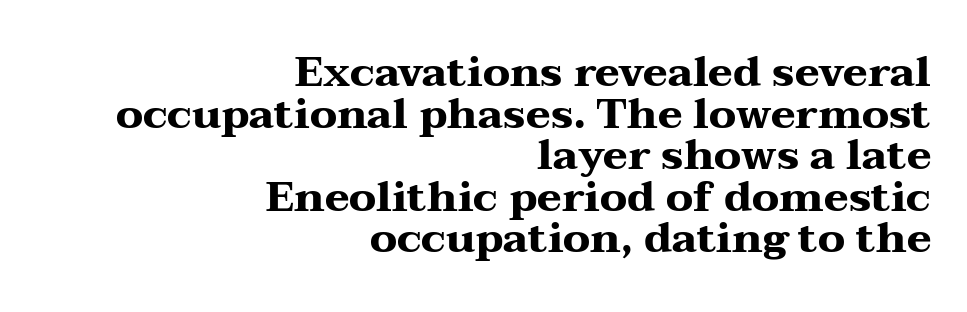
Q: Is the text bold? A: Yes.
Q: Is the text italic (slanted)? A: No, it is upright.
Q: Is the typeface a serif or a sans-serif typeface? A: Serif.
Q: Is the text underlined? A: No.
Q: How is the paragraph aligned? A: Right-aligned.
Q: Is the spacing between letters normal or unusually wide? A: Normal.
Q: Is the spacing between lines tight, normal or loose? A: Tight.
Q: Width (condensed, normal, or wide)? A: Wide.
Q: Stroke contrast? A: Medium.
Q: x-height? A: Medium.
Q: Monospaced? A: No.
